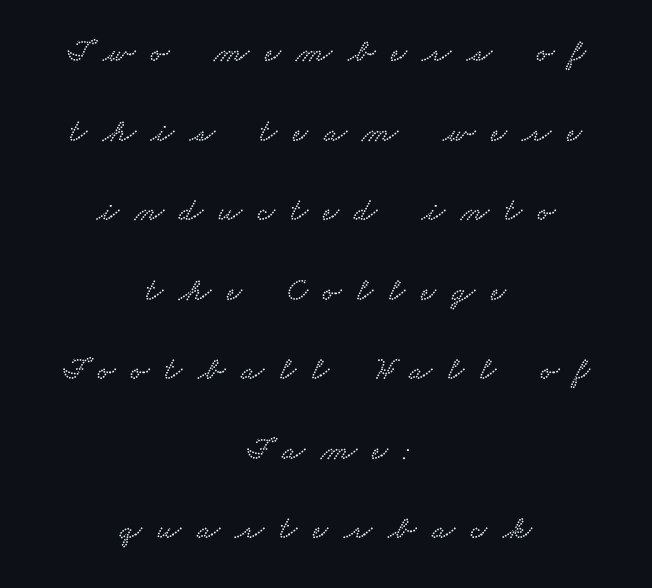
The image shows 33 px wide serif type; set centered, loose line spacing (2.41x), unusually wide letter spacing (+0.48 em), not underlined; low stroke contrast and a small x-height.
